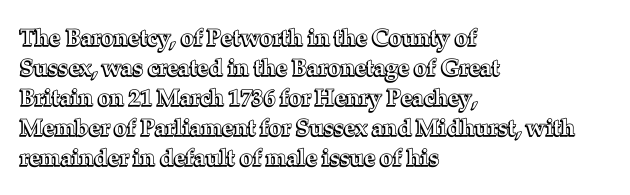
The rendering keeps characters at their native spacing. The string is rendered with underlining switched off. It's the straight-up-and-down kind of type. The paragraph has a hard left edge and a soft right edge. One glance says typical: line gaps are just what's usual.
